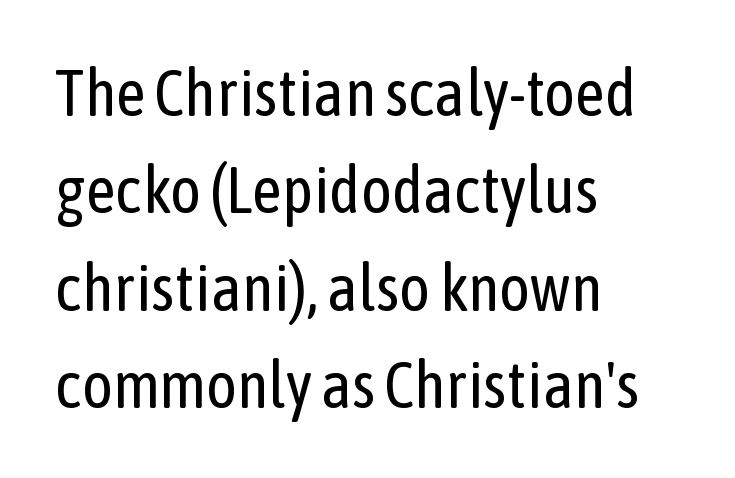
{"serif": "no", "italic": "no", "bold": "no", "weight": "regular", "width": "condensed", "stroke_contrast": "low", "x_height": "medium", "monospaced": "no", "underline": "no", "align": "left", "line_spacing": "normal", "line_spacing_ratio": 1.5, "letter_spacing": "normal", "letter_spacing_em": 0.0, "glyph_px": 65}
